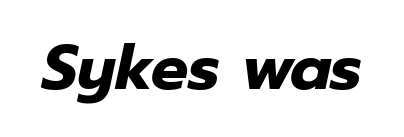
Emphasis by weight is at full strength: bold. These lines are rendered in a variable-pitch font. Italic? Definitely — the glyphs are oblique. Check under the words: just untouched page.
